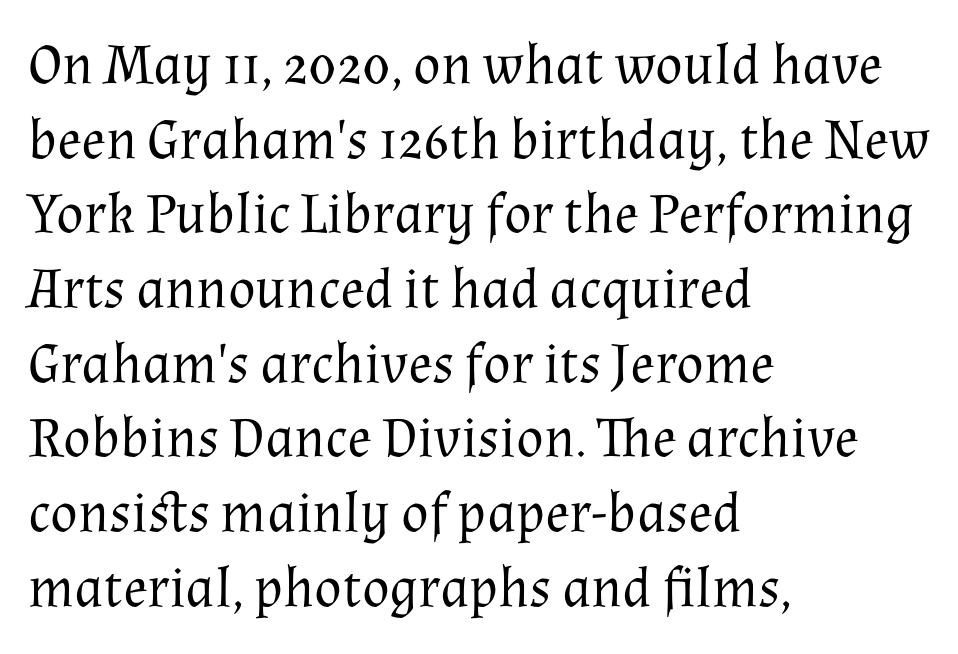
Q: Is the text bold? A: No.
Q: Is the text italic (slanted)? A: No, it is upright.
Q: Is the typeface a serif or a sans-serif typeface? A: Serif.
Q: Is the text underlined? A: No.
Q: How is the paragraph aligned? A: Left-aligned.
Q: Is the spacing between letters normal or unusually wide? A: Normal.
Q: Is the spacing between lines tight, normal or loose? A: Normal.
Q: Width (condensed, normal, or wide)? A: Normal.
Q: Stroke contrast? A: Medium.
Q: x-height? A: Medium.
Q: Monospaced? A: No.
